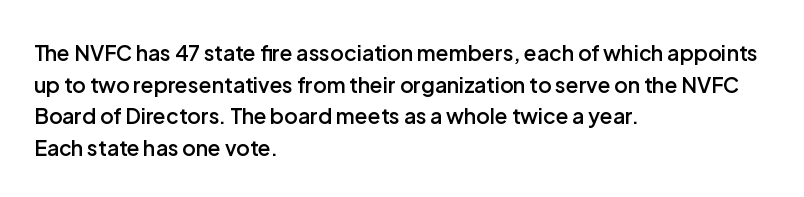
Q: Is the text bold? A: Semi-bold.
Q: Is the text italic (slanted)? A: No, it is upright.
Q: Is the text underlined? A: No.
Q: How is the paragraph aligned? A: Left-aligned.
Q: Is the spacing between letters normal or unusually wide? A: Normal.
Q: Is the spacing between lines tight, normal or loose? A: Normal.
